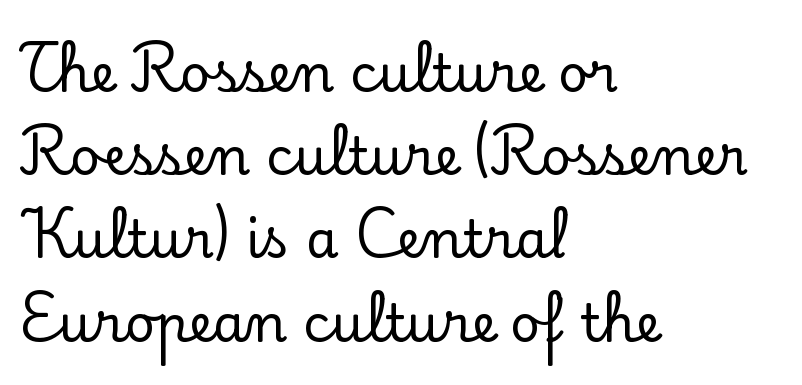
{"serif": "yes", "italic": "no", "width": "normal", "stroke_contrast": "low", "x_height": "small", "monospaced": "no", "underline": "no", "align": "left", "line_spacing": "normal", "line_spacing_ratio": 1.6, "letter_spacing": "normal", "letter_spacing_em": 0.0, "glyph_px": 52}
